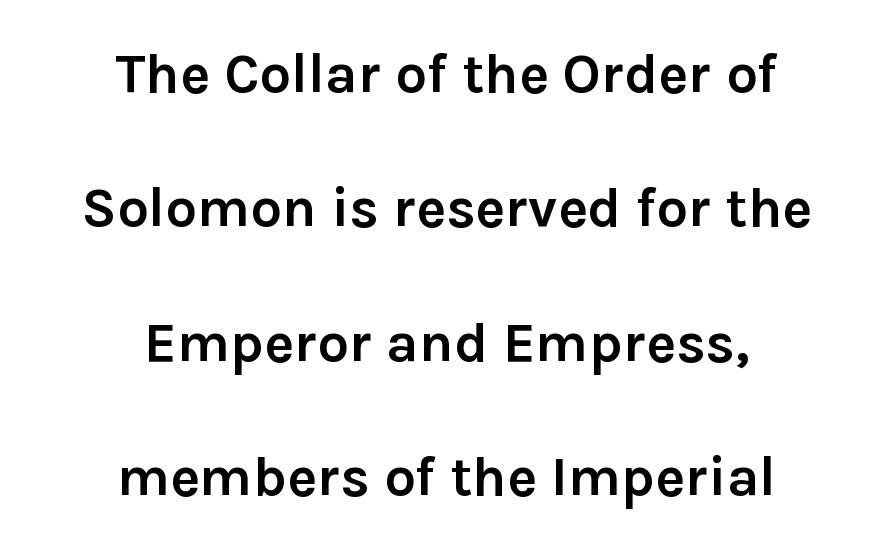
The axis of the letterforms is exactly vertical. Does the leading feel generous? Absolutely, it's lavish. Compared with typical body copy, the letter spacing here is the same. In terms of weight, the rendering is a true, heavy bold. This rendering features lettering with no underline.
